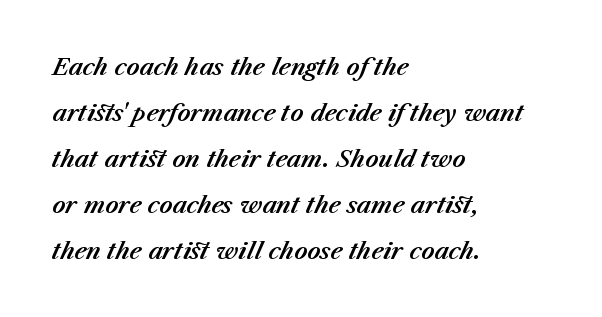
Q: Is the text italic (slanted)? A: Yes, it leans right by about 23 degrees.
Q: Is the text underlined? A: No.
Q: How is the paragraph aligned? A: Left-aligned.
Q: Is the spacing between letters normal or unusually wide? A: Normal.
Q: Is the spacing between lines tight, normal or loose? A: Loose.
